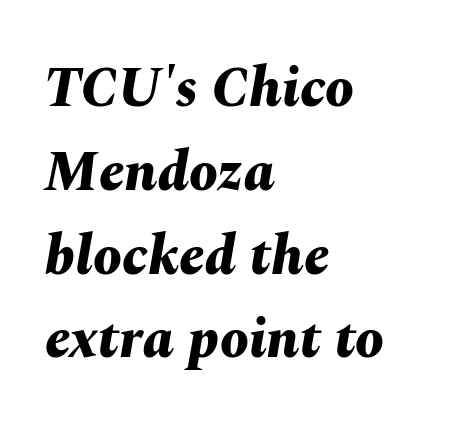
{"italic": "yes", "lean": "right", "slant_degrees": 10, "bold": "yes", "weight": "bold", "width": "normal", "stroke_contrast": "medium", "x_height": "medium", "monospaced": "no", "underline": "no", "align": "left", "line_spacing": "normal", "line_spacing_ratio": 1.47, "letter_spacing": "normal", "letter_spacing_em": 0.0, "glyph_px": 57}
